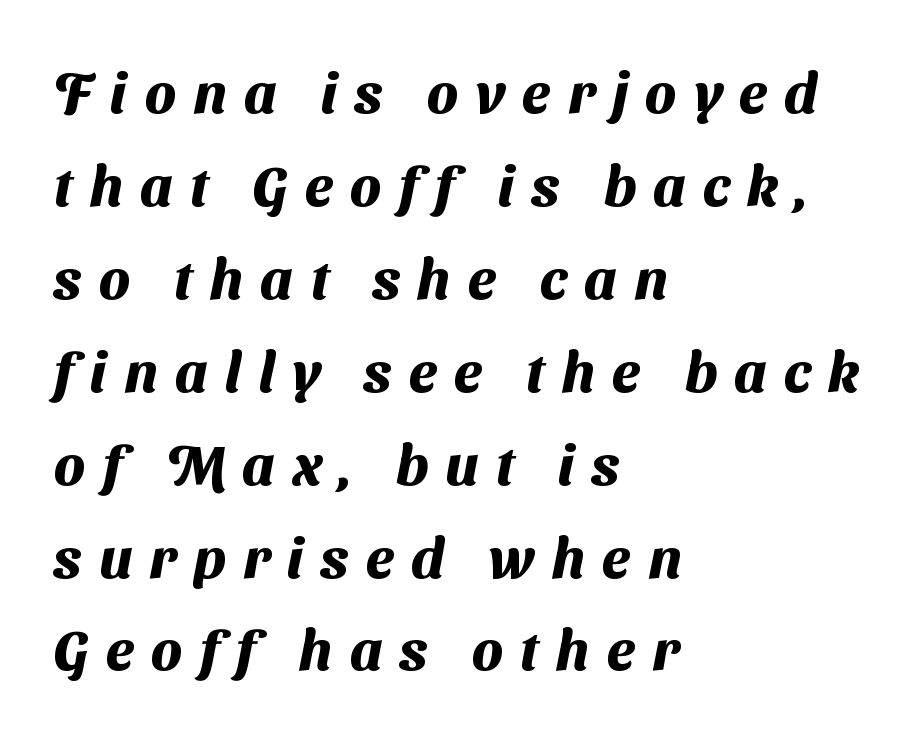
The image shows 57 px heavy sans-serif type; set left-aligned, normal line spacing (1.63x), unusually wide letter spacing (+0.3 em), not underlined; medium stroke contrast and a medium x-height.
